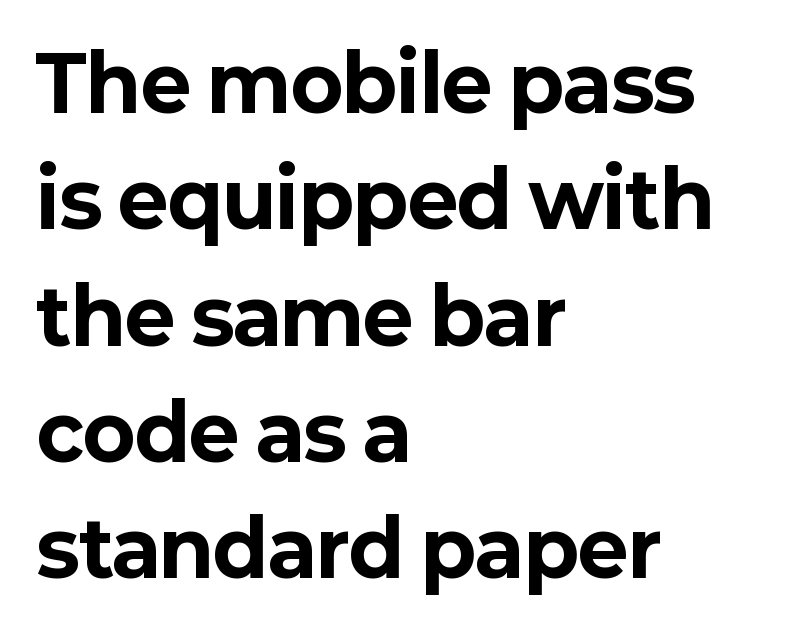
Q: Is the text bold? A: Yes.
Q: Is the text italic (slanted)? A: No, it is upright.
Q: Is the typeface a serif or a sans-serif typeface? A: Sans-serif.
Q: Is the text underlined? A: No.
Q: How is the paragraph aligned? A: Left-aligned.
Q: Is the spacing between letters normal or unusually wide? A: Normal.
Q: Is the spacing between lines tight, normal or loose? A: Normal.
Q: Width (condensed, normal, or wide)? A: Normal.
Q: Stroke contrast? A: Low.
Q: x-height? A: Medium.
Q: Monospaced? A: No.
